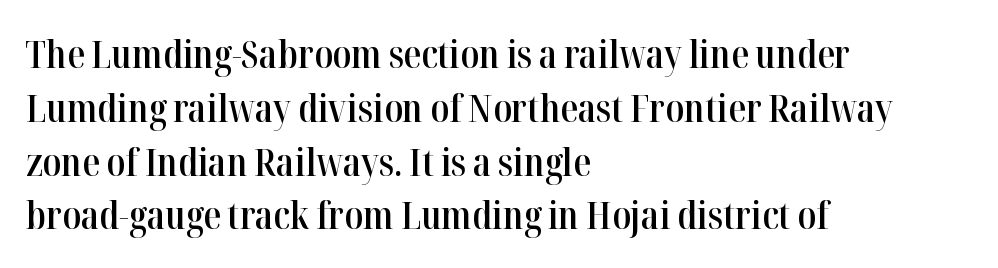
{"serif": "yes", "italic": "no", "bold": "semi", "weight": "semibold", "width": "condensed", "stroke_contrast": "high", "x_height": "medium", "monospaced": "no", "underline": "no", "align": "left", "line_spacing": "normal", "line_spacing_ratio": 1.38, "letter_spacing": "normal", "letter_spacing_em": 0.0, "glyph_px": 39}
